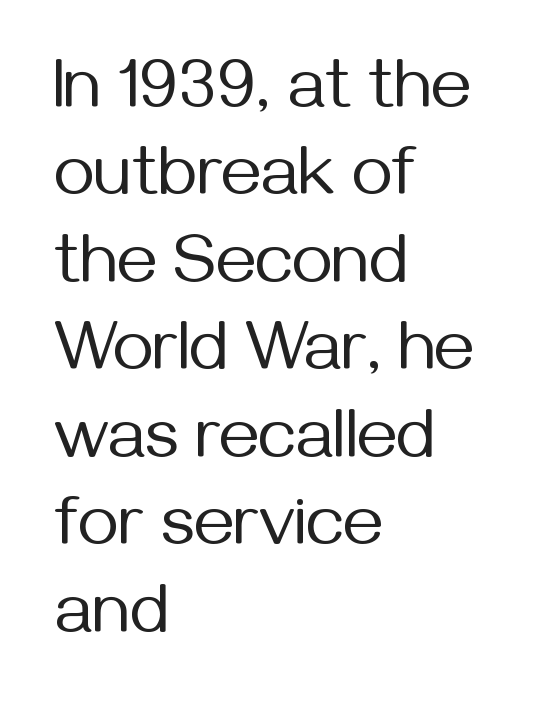
Q: Is the text bold? A: No.
Q: Is the text italic (slanted)? A: No, it is upright.
Q: Is the typeface a serif or a sans-serif typeface? A: Sans-serif.
Q: Is the text underlined? A: No.
Q: How is the paragraph aligned? A: Left-aligned.
Q: Is the spacing between letters normal or unusually wide? A: Normal.
Q: Is the spacing between lines tight, normal or loose? A: Normal.
Q: Width (condensed, normal, or wide)? A: Normal.
Q: Stroke contrast? A: Medium.
Q: x-height? A: Medium.
Q: Monospaced? A: No.
